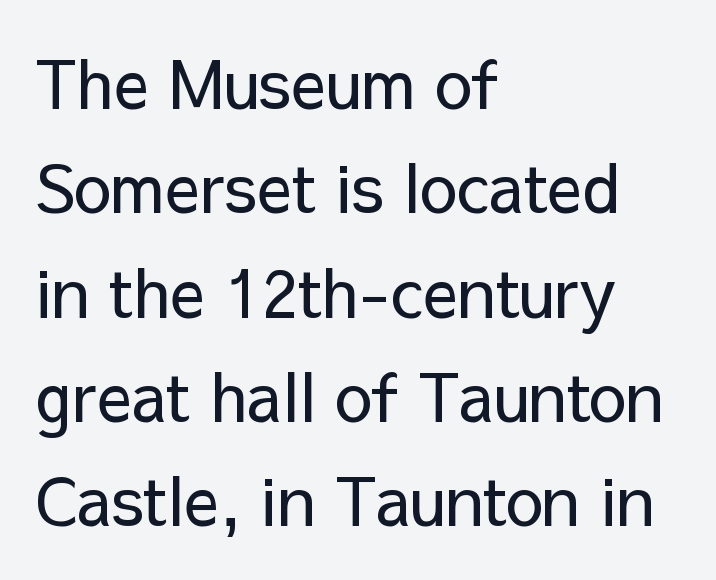
{"serif": "no", "italic": "no", "bold": "no", "weight": "regular", "width": "normal", "stroke_contrast": "low", "x_height": "medium", "monospaced": "no", "underline": "no", "align": "left", "line_spacing": "normal", "line_spacing_ratio": 1.58, "letter_spacing": "normal", "letter_spacing_em": 0.0, "glyph_px": 66}
